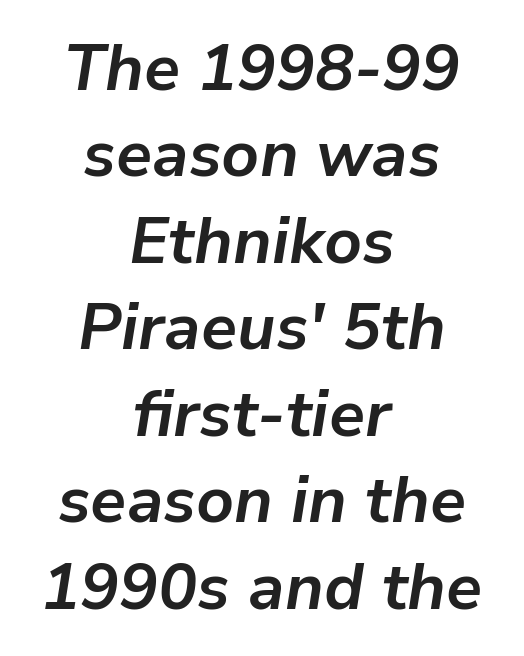
{"italic": "yes", "lean": "right", "slant_degrees": 9, "bold": "yes", "weight": "bold", "width": "normal", "stroke_contrast": "low", "x_height": "medium", "monospaced": "no", "underline": "no", "align": "center", "line_spacing": "normal", "line_spacing_ratio": 1.33, "letter_spacing": "normal", "letter_spacing_em": 0.0, "glyph_px": 65}
